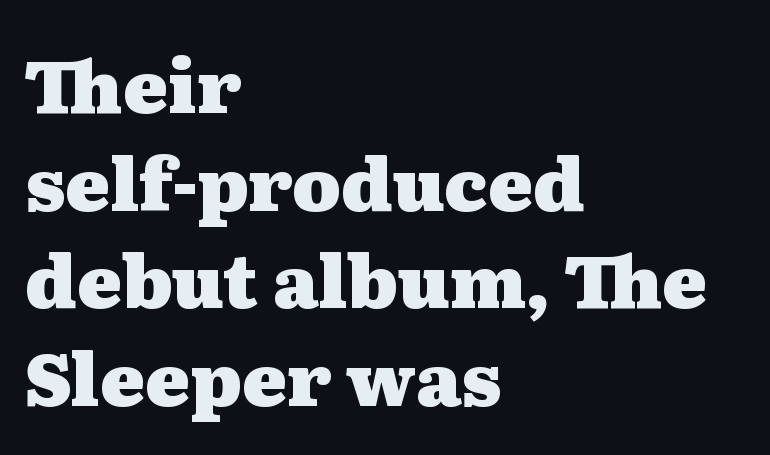
Q: Is the text bold? A: Yes.
Q: Is the text italic (slanted)? A: No, it is upright.
Q: Is the typeface a serif or a sans-serif typeface? A: Serif.
Q: Is the text underlined? A: No.
Q: How is the paragraph aligned? A: Left-aligned.
Q: Is the spacing between letters normal or unusually wide? A: Normal.
Q: Is the spacing between lines tight, normal or loose? A: Normal.
Q: Width (condensed, normal, or wide)? A: Wide.
Q: Stroke contrast? A: Medium.
Q: x-height? A: Medium.
Q: Monospaced? A: No.
